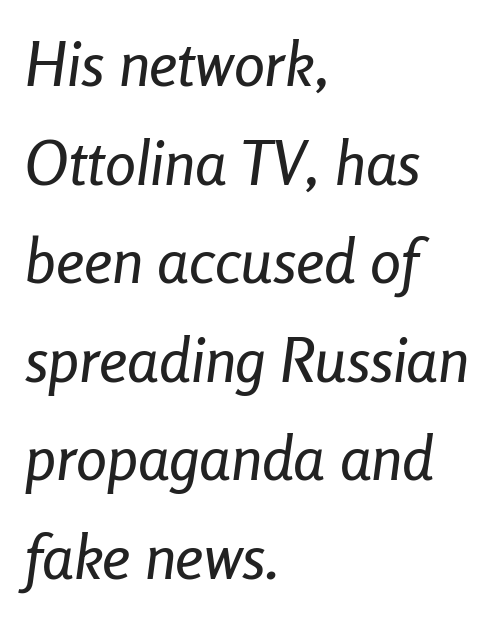
The image shows 62 px condensed type, italic (leaning right); set left-aligned, normal line spacing (1.59x), normal letter spacing, not underlined; low stroke contrast and a medium x-height.
